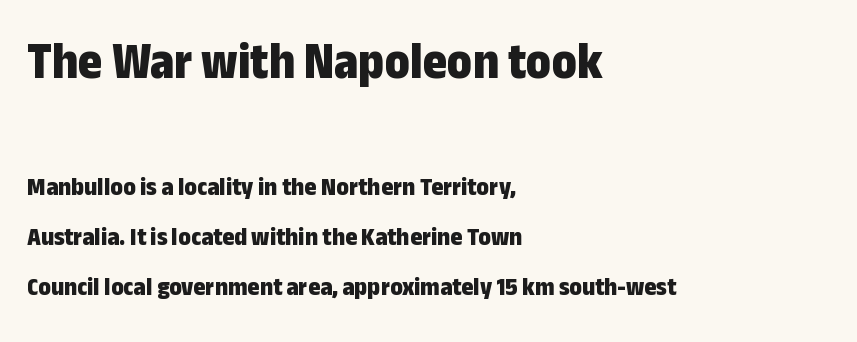
Q: Is the text bold? A: Yes.
Q: Is the text italic (slanted)? A: No, it is upright.
Q: Is the typeface a serif or a sans-serif typeface? A: Sans-serif.
Q: Is the text underlined? A: No.
Q: How is the paragraph aligned? A: Left-aligned.
Q: Is the spacing between letters normal or unusually wide? A: Normal.
Q: Is the spacing between lines tight, normal or loose? A: Loose.
Q: Which block of text is set in a larger size, the first (top) or the second (bottom)? A: The first (top) one.
Q: Width (condensed, normal, or wide)? A: Condensed.
Q: Stroke contrast? A: Low.
Q: x-height? A: Medium.
Q: Monospaced? A: No.
